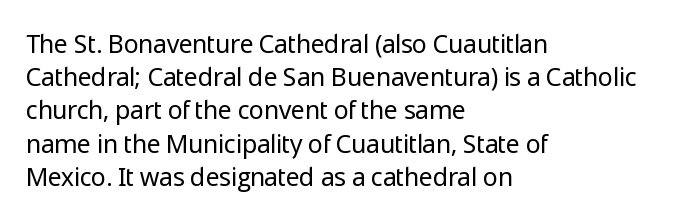
{"italic": "no", "bold": "no", "underline": "no", "align": "left", "line_spacing": "normal", "line_spacing_ratio": 1.33, "letter_spacing": "normal", "letter_spacing_em": 0.0, "glyph_px": 25}
